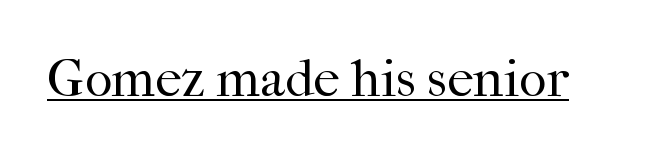
{"serif": "yes", "italic": "no", "bold": "no", "weight": "regular", "width": "normal", "stroke_contrast": "high", "x_height": "medium", "monospaced": "no", "underline": "yes", "letter_spacing": "normal", "letter_spacing_em": 0.0, "glyph_px": 53}
